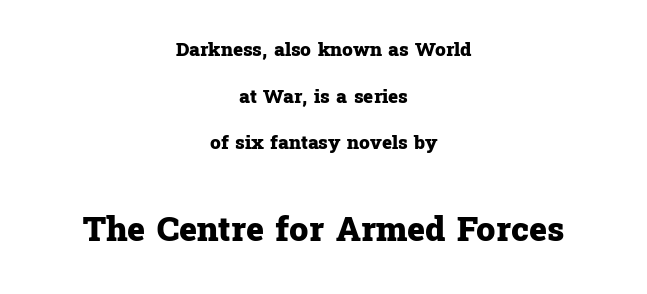
Q: Is the text bold? A: Yes.
Q: Is the text italic (slanted)? A: No, it is upright.
Q: Is the typeface a serif or a sans-serif typeface? A: Serif.
Q: Is the text underlined? A: No.
Q: How is the paragraph aligned? A: Centered.
Q: Is the spacing between letters normal or unusually wide? A: Normal.
Q: Is the spacing between lines tight, normal or loose? A: Loose.
Q: Which block of text is set in a larger size, the first (top) or the second (bottom)? A: The second (bottom) one.
Q: Width (condensed, normal, or wide)? A: Normal.
Q: Stroke contrast? A: Low.
Q: x-height? A: Medium.
Q: Monospaced? A: No.
